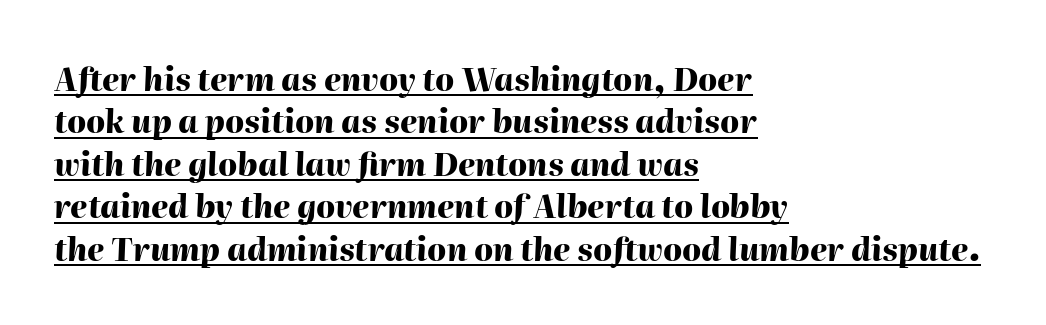
{"italic": "yes", "lean": "right", "slant_degrees": 2, "bold": "yes", "weight": "heavy", "width": "normal", "stroke_contrast": "high", "x_height": "medium", "monospaced": "no", "underline": "yes", "align": "left", "line_spacing": "normal", "line_spacing_ratio": 1.37, "letter_spacing": "normal", "letter_spacing_em": 0.0, "glyph_px": 31}
